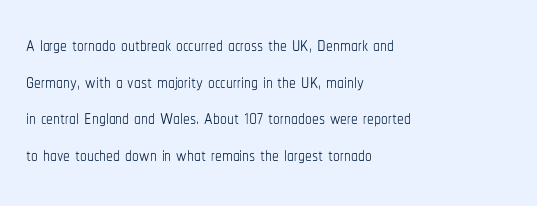
{"italic": "no", "bold": "no", "underline": "no", "align": "left", "line_spacing": "normal", "line_spacing_ratio": 1.36, "letter_spacing": "normal", "letter_spacing_em": 0.0, "glyph_px": 27}
